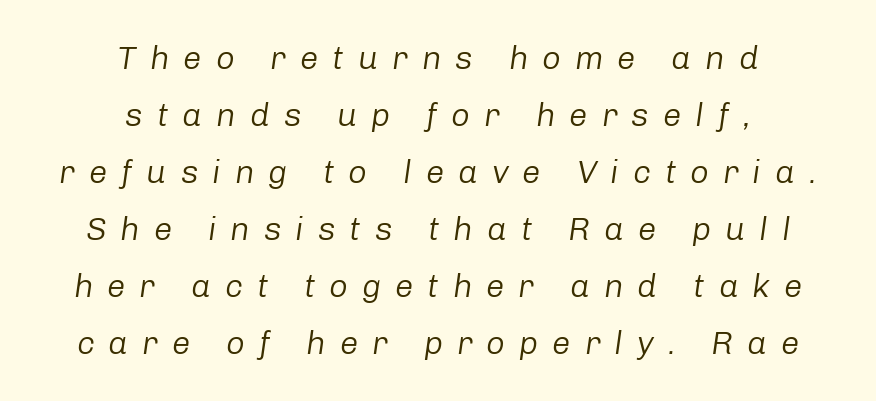
The image shows 33 px regular-weight type, italic (leaning right); set centered, line spacing 1.73x, unusually wide letter spacing (+0.42 em), not underlined; low stroke contrast and a medium x-height.
